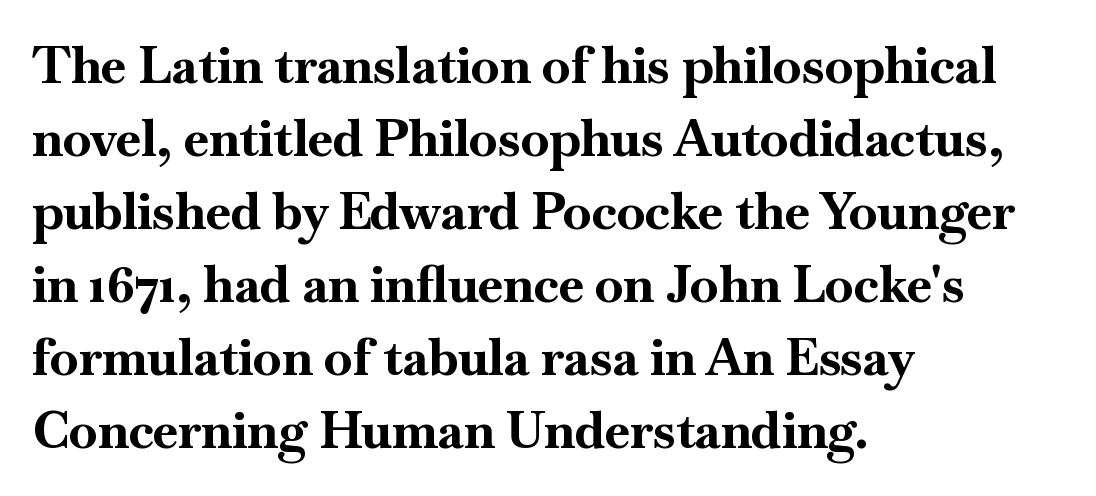
The image shows 51 px bold serif type, upright; set left-aligned, normal line spacing (1.43x), normal letter spacing, not underlined; high stroke contrast and a small x-height.
